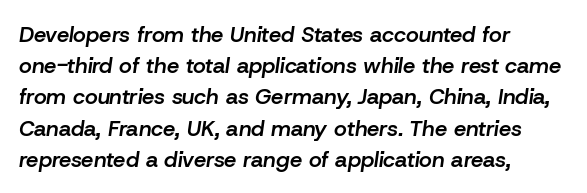
Q: Is the text bold? A: Semi-bold.
Q: Is the text italic (slanted)? A: Yes, it leans right by about 8 degrees.
Q: Is the text underlined? A: No.
Q: How is the paragraph aligned? A: Left-aligned.
Q: Is the spacing between letters normal or unusually wide? A: Normal.
Q: Is the spacing between lines tight, normal or loose? A: Normal.
